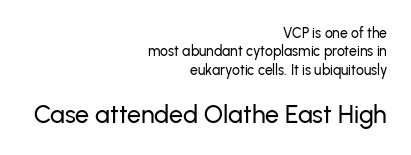
Does the bottom block carry the larger type? Yes, it does. Does the copy run flush right? Yes — the right margin is perfectly even. Check the space under the baseline: it is left empty. Inter-character spacing is left at the font's built-in metrics. The line-height multiplier appears to be the usual default.
